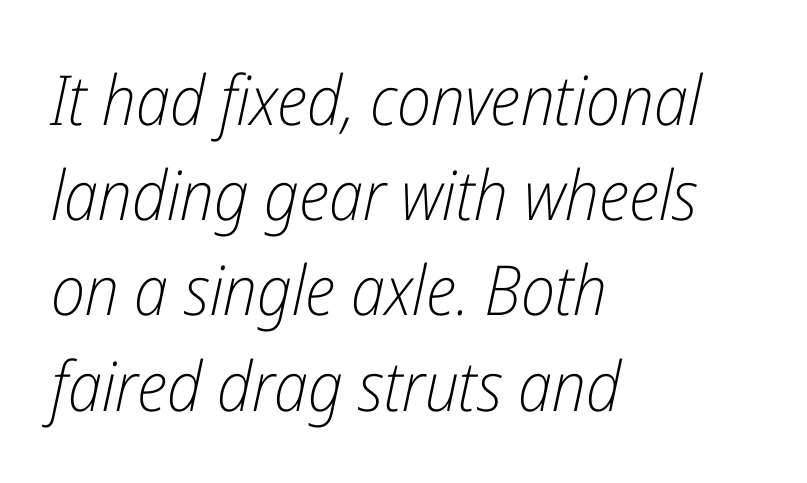
Q: Is the text bold? A: No.
Q: Is the text italic (slanted)? A: Yes, it leans right by about 12 degrees.
Q: Is the text underlined? A: No.
Q: How is the paragraph aligned? A: Left-aligned.
Q: Is the spacing between letters normal or unusually wide? A: Normal.
Q: Is the spacing between lines tight, normal or loose? A: Normal.
Q: Width (condensed, normal, or wide)? A: Condensed.
Q: Stroke contrast? A: Low.
Q: x-height? A: Medium.
Q: Monospaced? A: No.
